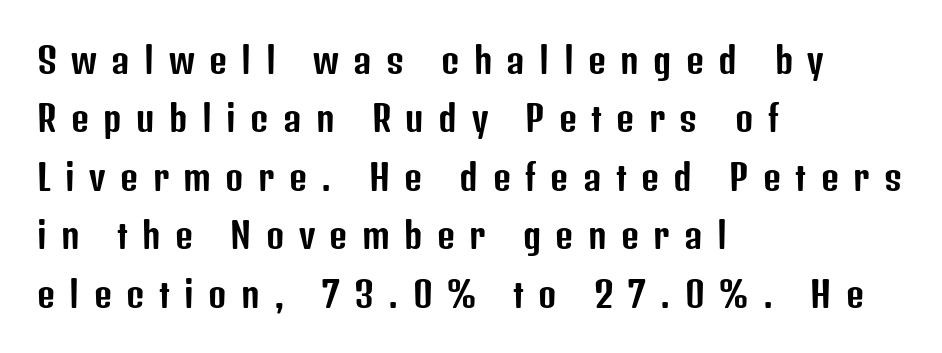
Is this a fixed-width face? No — the glyphs have proportional, varying widths. The face used here is rendered with a markedly widened letterfit. All the whitespace from short lines collects on the right. Vertical spacing — default. Every stem runs plumb, perpendicular to the baseline.
